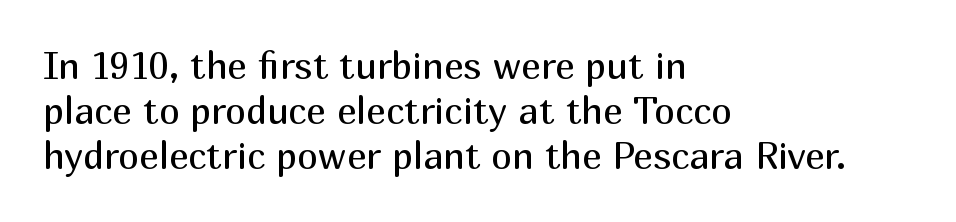
Q: Is the text bold? A: No.
Q: Is the text italic (slanted)? A: No, it is upright.
Q: Is the typeface a serif or a sans-serif typeface? A: Sans-serif.
Q: Is the text underlined? A: No.
Q: How is the paragraph aligned? A: Left-aligned.
Q: Is the spacing between letters normal or unusually wide? A: Normal.
Q: Width (condensed, normal, or wide)? A: Normal.
Q: Stroke contrast? A: Medium.
Q: x-height? A: Medium.
Q: Monospaced? A: No.
